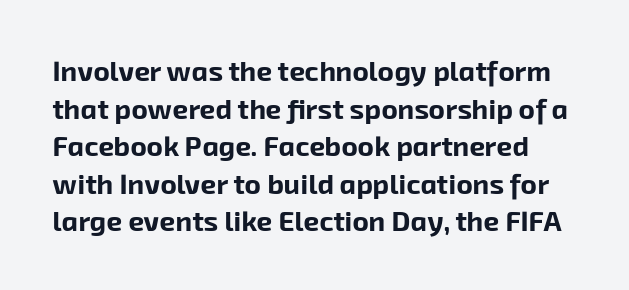
Font category for this specimen: sans-serif. Regarding leading, the lines here are spaced in the standard way. Strokes here are thick enough to call this a true bold. A typesetter would call this zero additional tracking. The rendering uses natural spacing where letterforms have individual widths.
